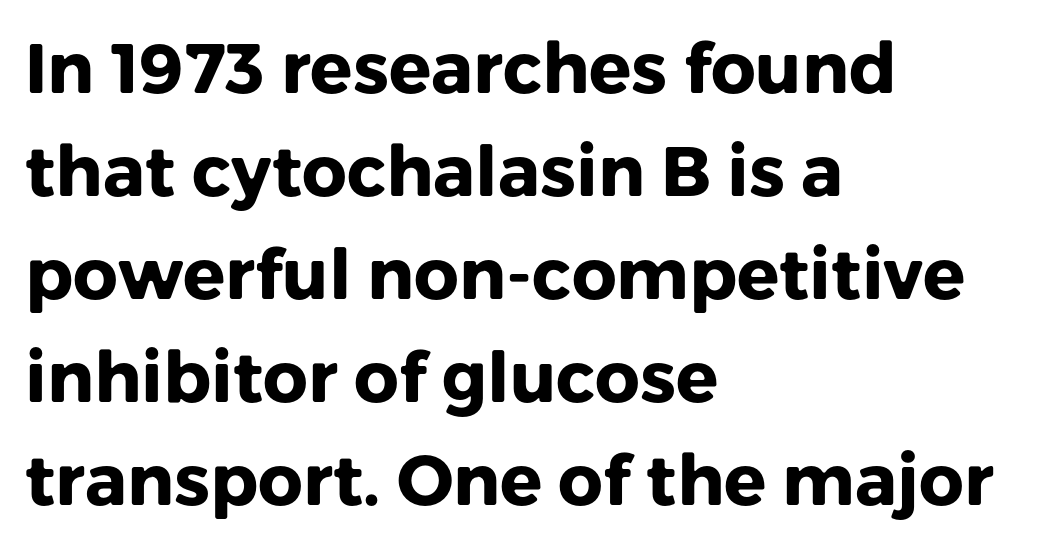
Q: Is the text bold? A: Yes.
Q: Is the text italic (slanted)? A: No, it is upright.
Q: Is the typeface a serif or a sans-serif typeface? A: Sans-serif.
Q: Is the text underlined? A: No.
Q: How is the paragraph aligned? A: Left-aligned.
Q: Is the spacing between letters normal or unusually wide? A: Normal.
Q: Is the spacing between lines tight, normal or loose? A: Normal.
Q: Width (condensed, normal, or wide)? A: Normal.
Q: Stroke contrast? A: Low.
Q: x-height? A: Medium.
Q: Monospaced? A: No.
